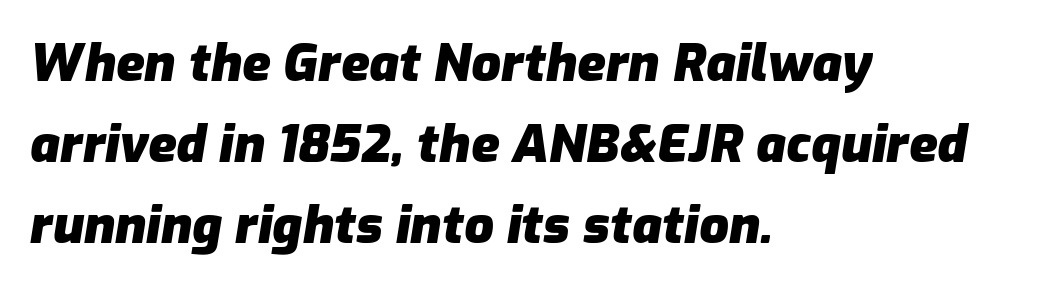
Q: Is the text bold? A: Yes.
Q: Is the text italic (slanted)? A: Yes, it leans right by about 9 degrees.
Q: Is the text underlined? A: No.
Q: How is the paragraph aligned? A: Left-aligned.
Q: Is the spacing between letters normal or unusually wide? A: Normal.
Q: Is the spacing between lines tight, normal or loose? A: Normal.
Q: Width (condensed, normal, or wide)? A: Normal.
Q: Stroke contrast? A: Low.
Q: x-height? A: Medium.
Q: Monospaced? A: No.
